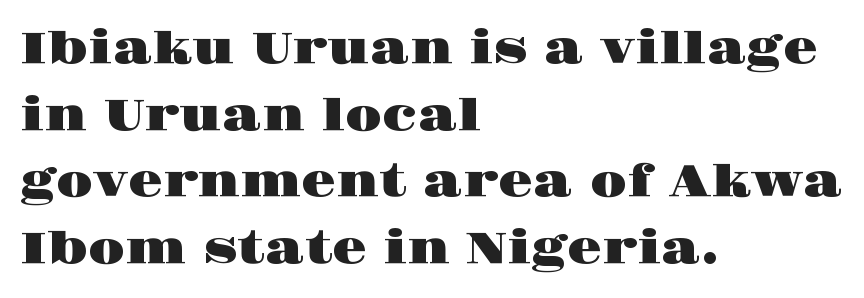
Q: Is the text italic (slanted)? A: No, it is upright.
Q: Is the typeface a serif or a sans-serif typeface? A: Serif.
Q: Is the text underlined? A: No.
Q: How is the paragraph aligned? A: Left-aligned.
Q: Is the spacing between letters normal or unusually wide? A: Normal.
Q: Is the spacing between lines tight, normal or loose? A: Normal.
Q: Width (condensed, normal, or wide)? A: Wide.
Q: Stroke contrast? A: High.
Q: x-height? A: Large.
Q: Monospaced? A: No.
